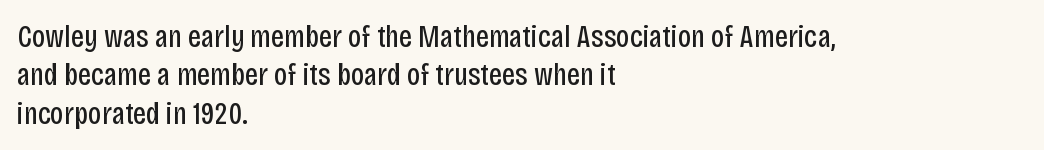
{"serif": "no", "italic": "no", "bold": "no", "weight": "regular", "width": "condensed", "stroke_contrast": "low", "x_height": "large", "monospaced": "no", "underline": "no", "align": "left", "line_spacing_ratio": 1.2, "letter_spacing": "normal", "letter_spacing_em": 0.0, "glyph_px": 32}
